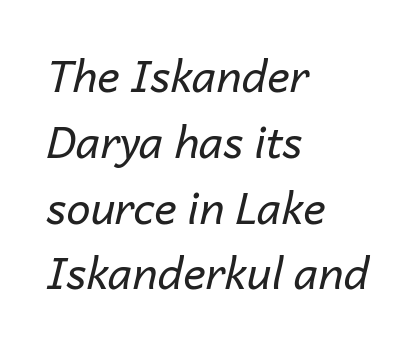
The rendering applies a slant to the glyphs. A bare baseline throughout the passage. The space between consecutive lines is moderate. A classic flush-left, rag-right setting is used for this passage. The rendering uses natural spacing where letterforms have individual widths.
